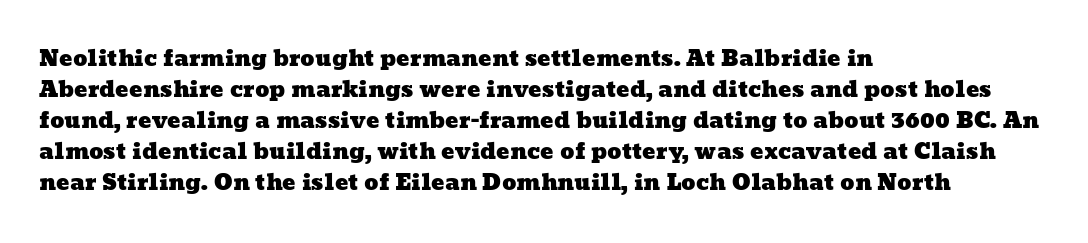
{"underline": "no", "align": "left", "line_spacing": "normal", "line_spacing_ratio": 1.41, "letter_spacing": "normal", "letter_spacing_em": 0.0, "glyph_px": 22}
